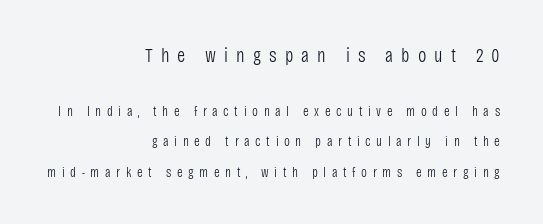
{"italic": "no", "bold": "no", "underline": "no", "align": "right", "line_spacing": "loose", "line_spacing_ratio": 2.16, "letter_spacing": "wide", "letter_spacing_em": 0.4, "larger_block": "first", "size_ratio": 1.43, "glyph_px": 20}
